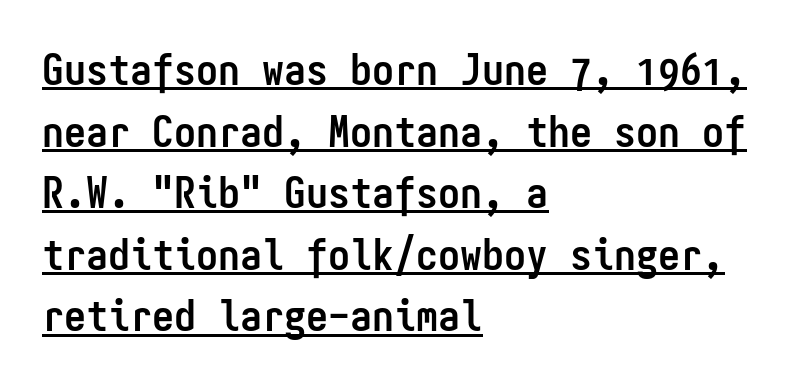
One glance says typical: line gaps are just what's usual. The specimen includes a rule beneath the text block's lines. Notice how the stems are strictly vertical — no italics here. This sample has the even, mechanical cadence of fixed-width lettering. To sum up the face: it is a sans, with no serifs.
